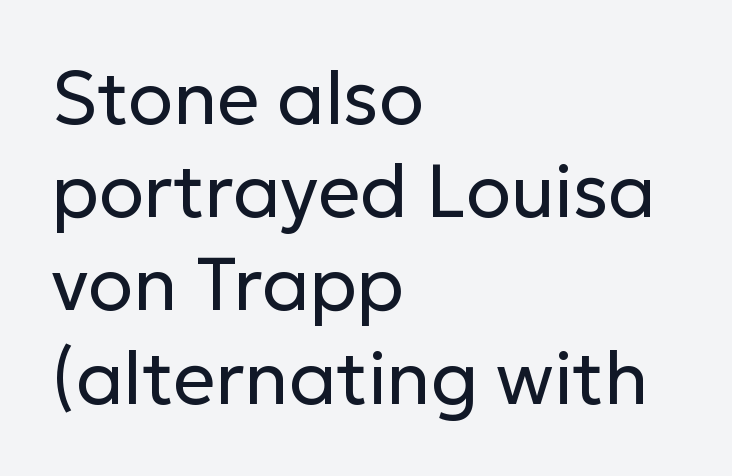
Caption: multi-line text, flush left, ragged right. The designer left line spacing at the default. What kind of face is this? One without serifs — a sans. Each letter keeps its own natural width here, so spacing adapts to shape.
